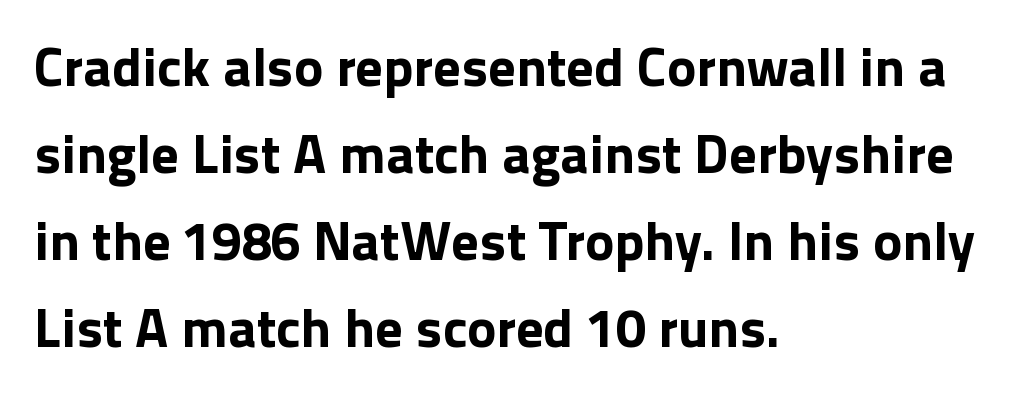
Q: Is the text bold? A: Yes.
Q: Is the text italic (slanted)? A: No, it is upright.
Q: Is the typeface a serif or a sans-serif typeface? A: Sans-serif.
Q: Is the text underlined? A: No.
Q: How is the paragraph aligned? A: Left-aligned.
Q: Is the spacing between letters normal or unusually wide? A: Normal.
Q: Is the spacing between lines tight, normal or loose? A: Normal.
Q: Width (condensed, normal, or wide)? A: Normal.
Q: x-height? A: Medium.
Q: Monospaced? A: No.
